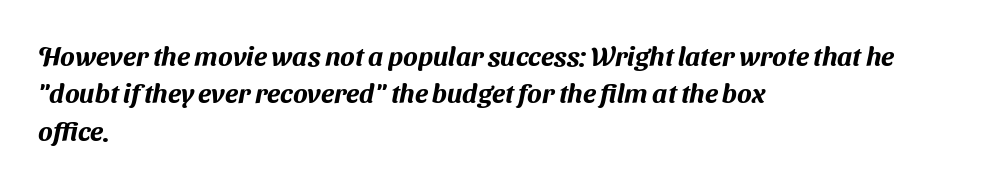
Q: Is the text underlined? A: No.
Q: How is the paragraph aligned? A: Left-aligned.
Q: Is the spacing between letters normal or unusually wide? A: Normal.
Q: Is the spacing between lines tight, normal or loose? A: Normal.
